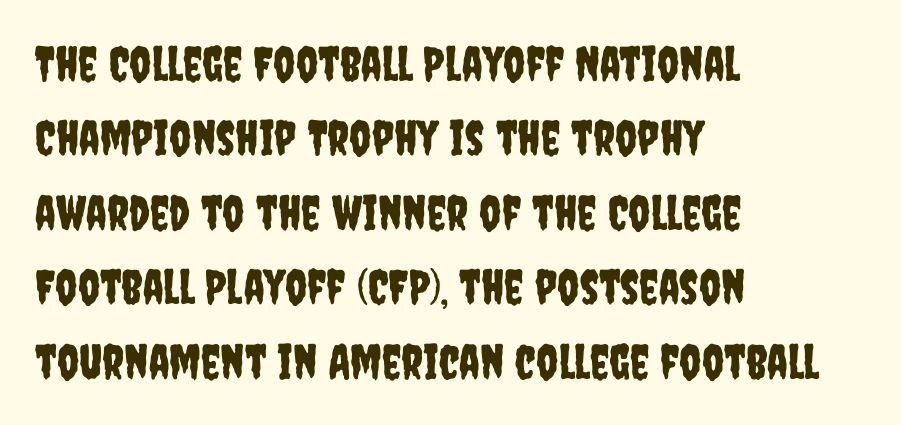
The image shows 48 px condensed sans-serif type, upright; set left-aligned, normal line spacing (1.55x), normal letter spacing, not underlined; low stroke contrast and a large x-height.
